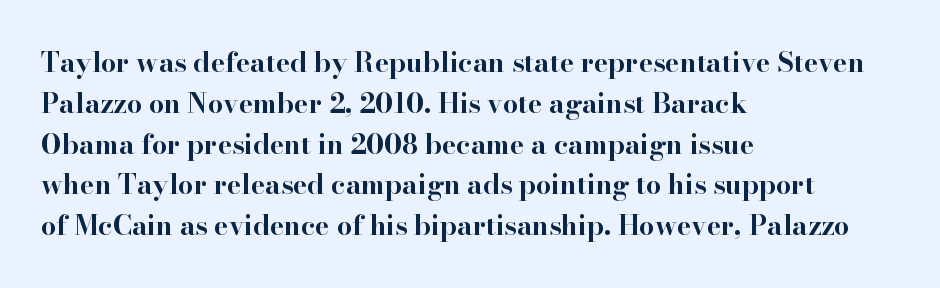
Q: Is the text bold? A: Yes.
Q: Is the text italic (slanted)? A: No, it is upright.
Q: Is the text underlined? A: No.
Q: How is the paragraph aligned? A: Left-aligned.
Q: Is the spacing between letters normal or unusually wide? A: Normal.
Q: Is the spacing between lines tight, normal or loose? A: Normal.
